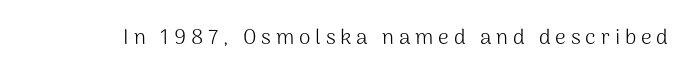
Tracking here is generous; glyphs stand well apart from one another. The baseline area is clear. This reads as an unemphasized weight, regular at the heaviest. This sample uses an upright cut, with every glyph sitting square on the baseline.
